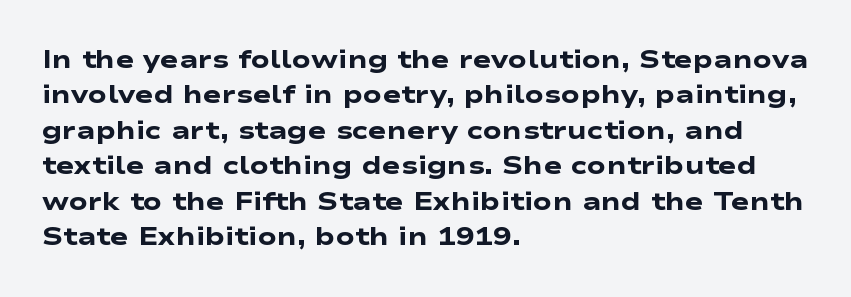
The passage is arranged the way most books set body copy — flush left. Letter spacing: default. A dark, heavy texture on the line: the type is bold. Leading: standard.
